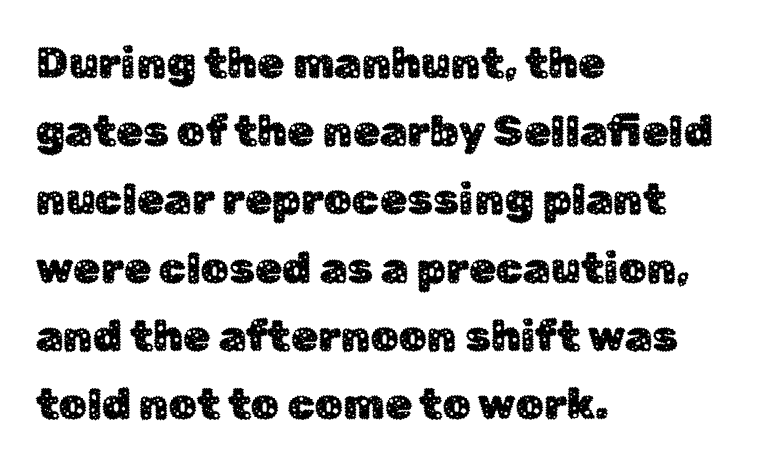
The image shows 44 px sans-serif type, upright; set left-aligned, normal line spacing (1.55x), normal letter spacing, not underlined; low stroke contrast and a medium x-height.
